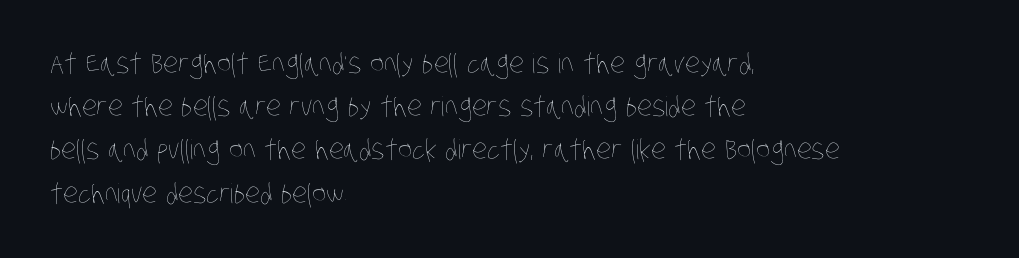
Vertical spacing — default. Observe the ordinary spacing: letters are neighbours, not strangers. Stems here are at most as thick as an everyday book face. The strip under each line holds only bare page. The setting favours the left margin, as ordinary paragraphs usually do.
